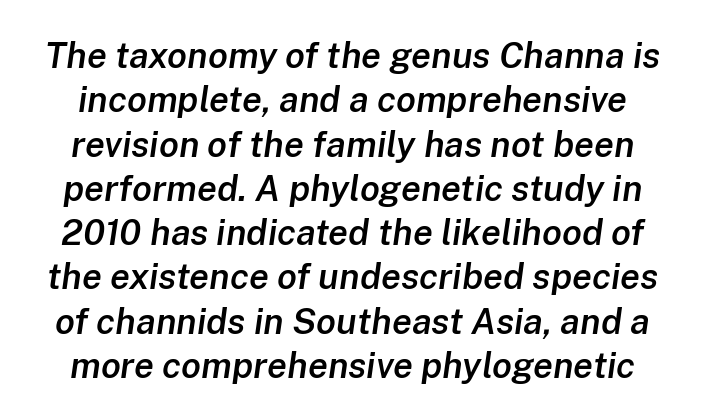
The image shows 36 px semibold type, italic (leaning right); set line spacing 1.23x, normal letter spacing, not underlined; low stroke contrast and a medium x-height.
